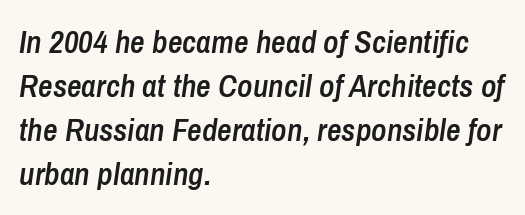
{"italic": "yes", "lean": "right", "slant_degrees": 8, "bold": "semi", "weight": "semibold", "width": "condensed", "stroke_contrast": "low", "x_height": "medium", "monospaced": "no", "underline": "no", "align": "left", "line_spacing": "normal", "line_spacing_ratio": 1.38, "letter_spacing": "normal", "letter_spacing_em": 0.0, "glyph_px": 32}
